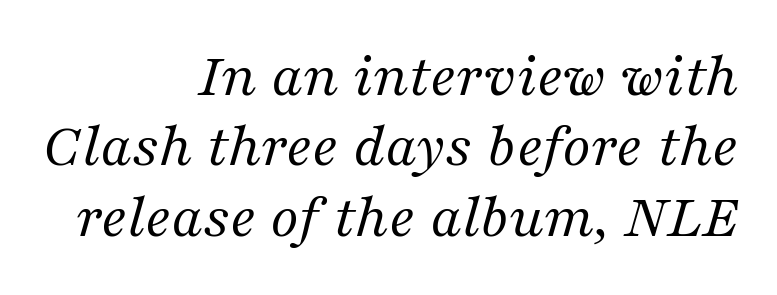
{"serif": "yes", "italic": "yes", "lean": "right", "slant_degrees": 16, "bold": "no", "weight": "regular", "width": "normal", "stroke_contrast": "medium", "x_height": "medium", "monospaced": "no", "underline": "no", "align": "right", "line_spacing": "tight", "line_spacing_ratio": 1.1, "letter_spacing": "normal", "letter_spacing_em": 0.0, "glyph_px": 64}
